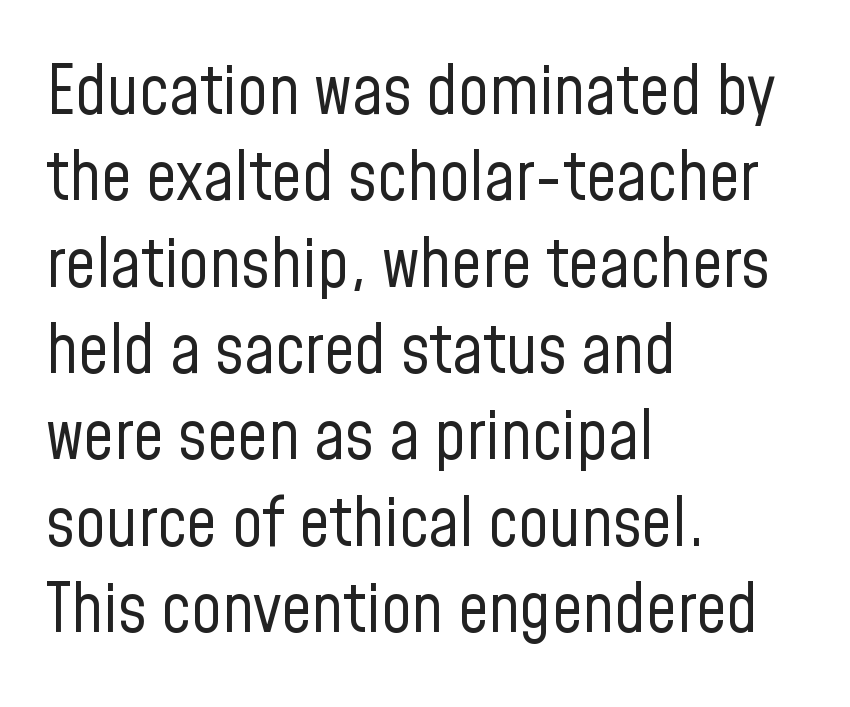
Q: Is the text bold? A: No.
Q: Is the text italic (slanted)? A: No, it is upright.
Q: Is the typeface a serif or a sans-serif typeface? A: Sans-serif.
Q: Is the text underlined? A: No.
Q: How is the paragraph aligned? A: Left-aligned.
Q: Is the spacing between letters normal or unusually wide? A: Normal.
Q: Is the spacing between lines tight, normal or loose? A: Normal.
Q: Width (condensed, normal, or wide)? A: Condensed.
Q: Stroke contrast? A: Low.
Q: x-height? A: Medium.
Q: Monospaced? A: No.
